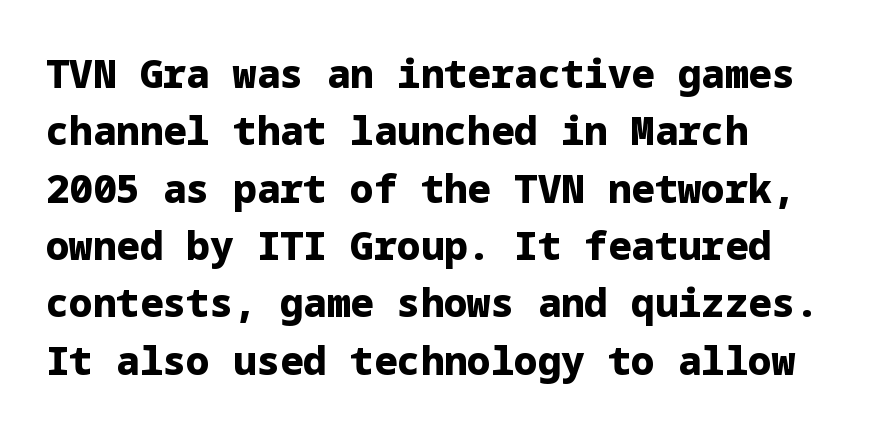
The image shows 39 px heavy sans-serif type, upright; set left-aligned, normal line spacing (1.47x), normal letter spacing, not underlined; low stroke contrast and a medium x-height.
